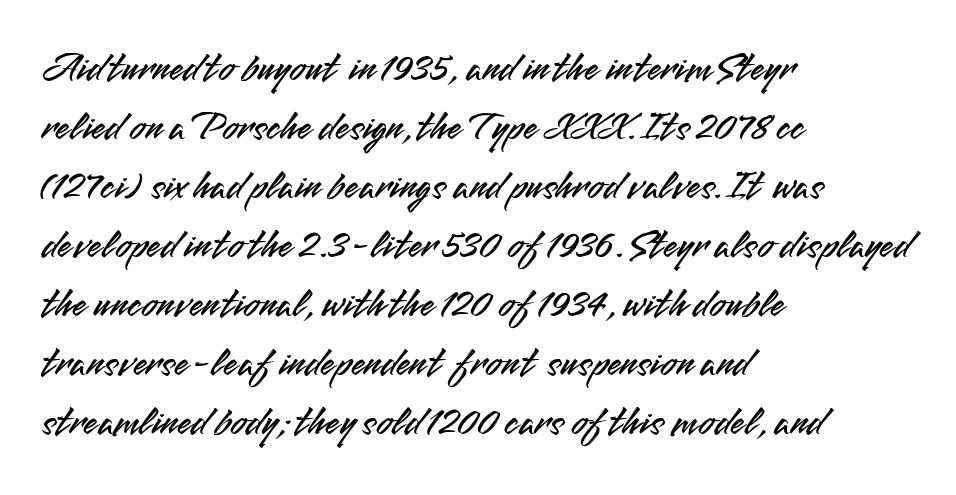
The image shows 41 px sans-serif type; set left-aligned, normal line spacing (1.44x), normal letter spacing, not underlined; medium stroke contrast and a small x-height.
